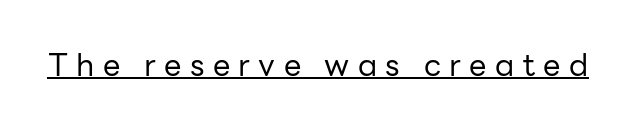
These lines are rendered in a variable-pitch font. Words appear elongated and porous because spacing is wide. Students, observe the line beneath the letters — that is underlining. Nope, not italic — everything's standing straight. I'd call this a sans setting — the letters go barefoot.
